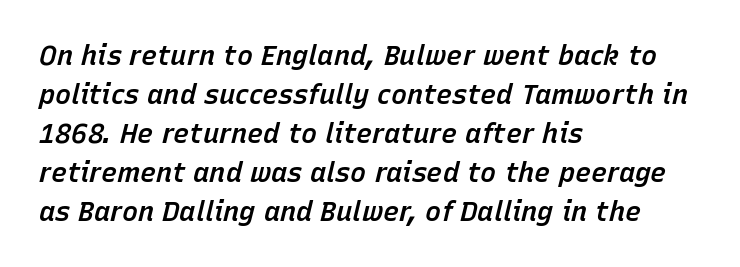
Q: Is the text bold? A: Semi-bold.
Q: Is the text italic (slanted)? A: Yes, it leans right by about 15 degrees.
Q: Is the text underlined? A: No.
Q: How is the paragraph aligned? A: Left-aligned.
Q: Is the spacing between letters normal or unusually wide? A: Normal.
Q: Is the spacing between lines tight, normal or loose? A: Normal.
